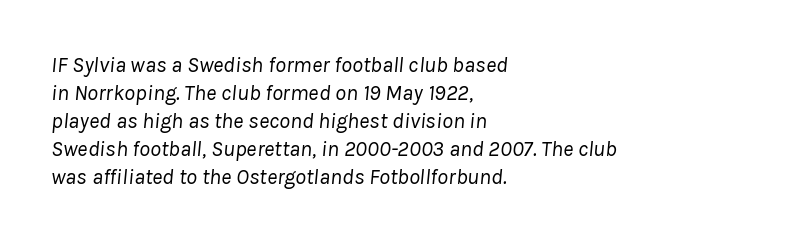
Q: Is the text bold? A: No.
Q: Is the text italic (slanted)? A: Yes, it leans right by about 8 degrees.
Q: Is the text underlined? A: No.
Q: How is the paragraph aligned? A: Left-aligned.
Q: Is the spacing between letters normal or unusually wide? A: Normal.
Q: Is the spacing between lines tight, normal or loose? A: Normal.
